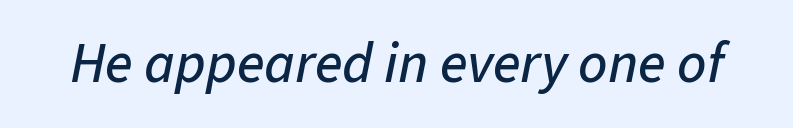
Q: Is the text italic (slanted)? A: Yes, it leans right by about 11 degrees.
Q: Is the text underlined? A: No.
Q: Is the spacing between letters normal or unusually wide? A: Normal.
Q: Width (condensed, normal, or wide)? A: Normal.
Q: Stroke contrast? A: Low.
Q: x-height? A: Medium.
Q: Monospaced? A: No.
